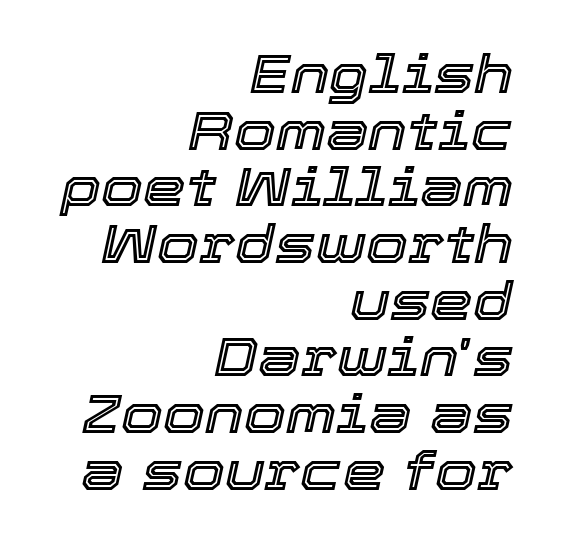
The image shows 54 px text type, italic (leaning right); set right-aligned, tight line spacing (1.05x), normal letter spacing, not underlined; a medium x-height.
